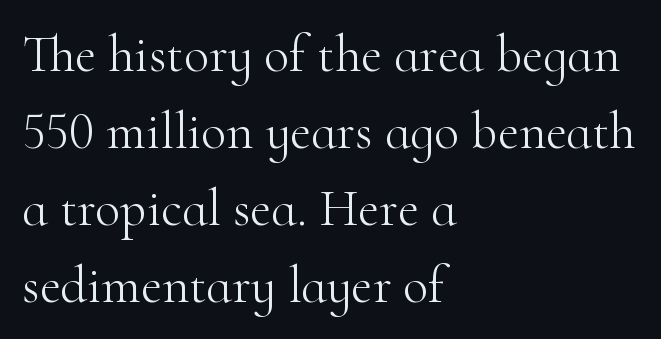
Plain, unruled lines of type. The font's upright variant was chosen for this text. Vertical spacing — default. The ragged edge is on the right, which tells us the setting is flush left. Characters follow at the spacing the type designer built in. This sample has the flowing, uneven cadence of proportional lettering.
